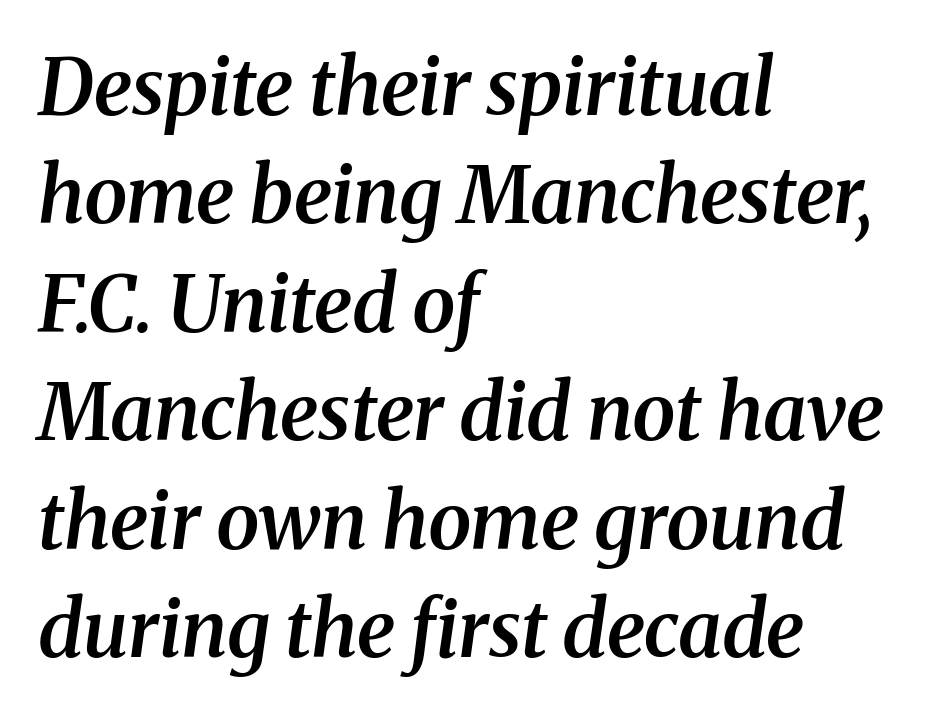
The image shows 78 px semibold serif type, italic (leaning right); set left-aligned, normal line spacing (1.39x), normal letter spacing, not underlined; medium stroke contrast and a medium x-height.
